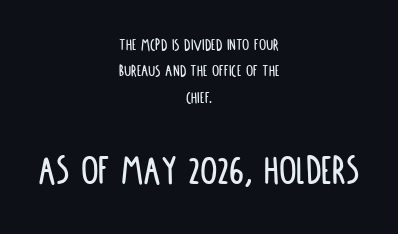
{"serif": "no", "italic": "no", "width": "condensed", "stroke_contrast": "low", "x_height": "large", "monospaced": "no", "underline": "no", "align": "center", "line_spacing": "normal", "line_spacing_ratio": 1.47, "letter_spacing": "normal", "letter_spacing_em": 0.0, "larger_block": "second", "size_ratio": 2.44, "glyph_px": 44}
